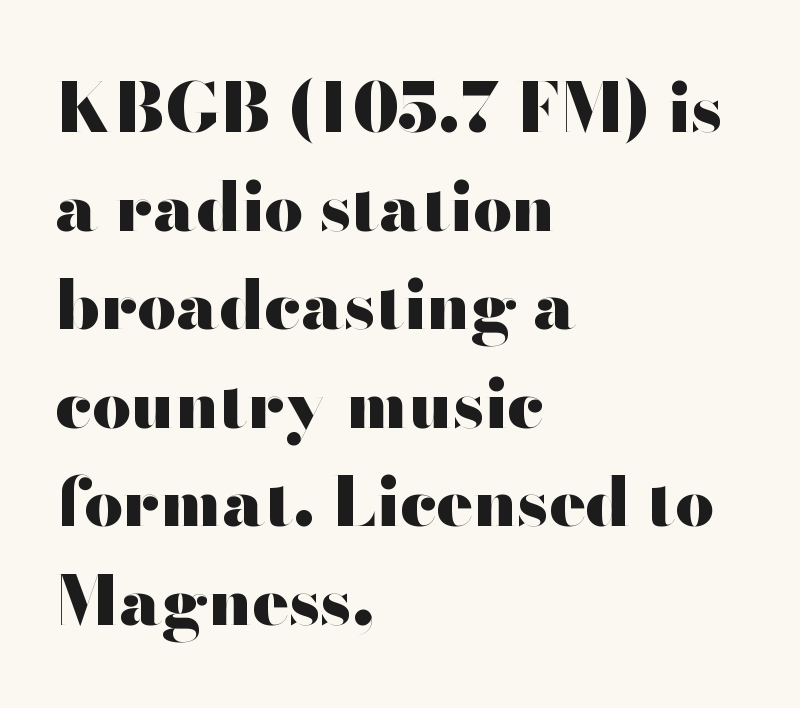
{"serif": "no", "italic": "no", "bold": "yes", "weight": "heavy", "width": "wide", "stroke_contrast": "high", "x_height": "small", "monospaced": "no", "underline": "no", "align": "left", "line_spacing": "normal", "line_spacing_ratio": 1.45, "letter_spacing": "normal", "letter_spacing_em": 0.0, "glyph_px": 68}
